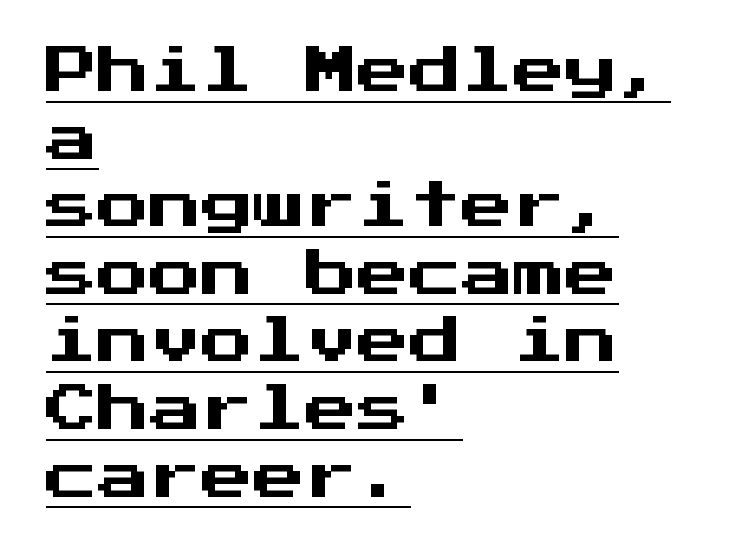
The image shows 52 px sans-serif type, upright, monospaced; set left-aligned, normal line spacing (1.3x), normal letter spacing, underlined; medium stroke contrast and a medium x-height.
